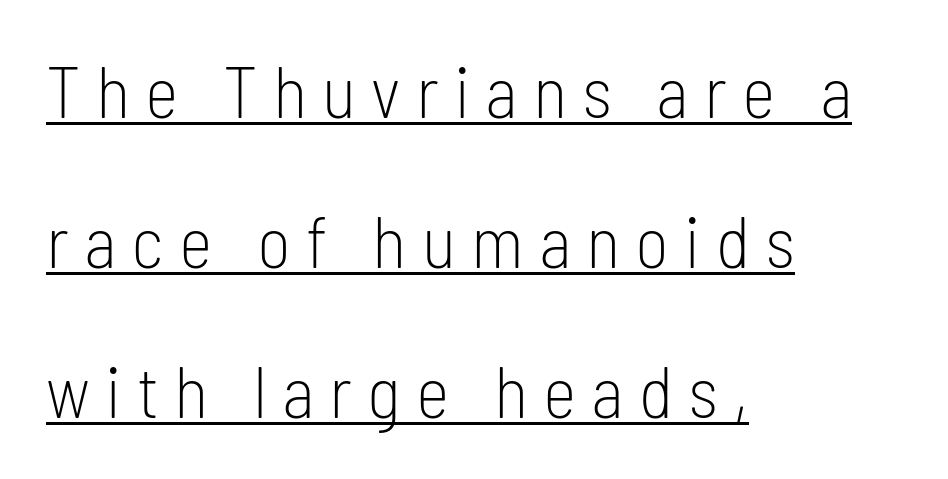
The glyphs in this specimen are sans serif. Every row of glyphs begins at an identical x-position on the left. The characters are drawn with everyday or finer stroke widths. Underlined type. Designer's note — italics off, roman on.
